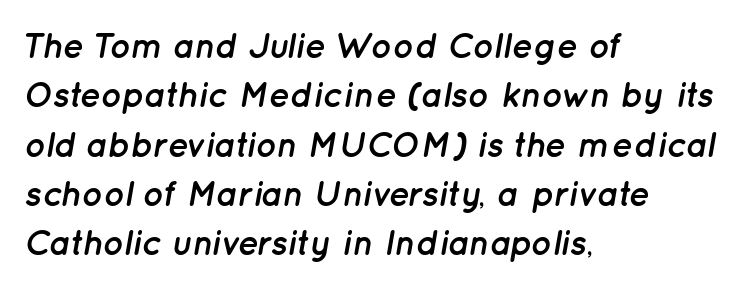
Character widths vary here, with narrow letters taking less room than wide ones. Tracking value appears to be zero — textbook default spacing. The words here are not underlined. The lettering tilts uniformly, giving the passage an italic look. This sample is left-justified, so line endings fall wherever the words run out. The characters look thick and weighty, a clear bold.
